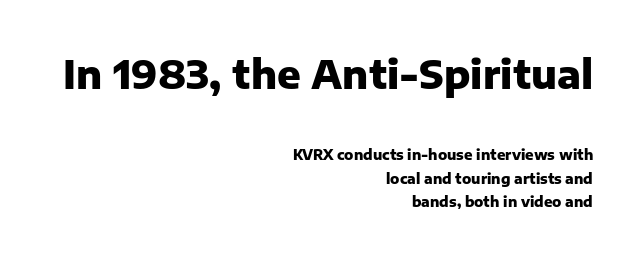
{"serif": "no", "italic": "no", "bold": "yes", "weight": "heavy", "width": "normal", "stroke_contrast": "low", "x_height": "medium", "monospaced": "no", "underline": "no", "align": "right", "line_spacing": "normal", "line_spacing_ratio": 1.69, "letter_spacing": "normal", "letter_spacing_em": 0.0, "larger_block": "first", "size_ratio": 2.79, "glyph_px": 39}
